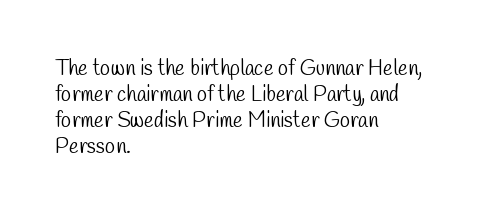
Q: Is the text bold? A: No.
Q: Is the text underlined? A: No.
Q: How is the paragraph aligned? A: Left-aligned.
Q: Is the spacing between letters normal or unusually wide? A: Normal.
